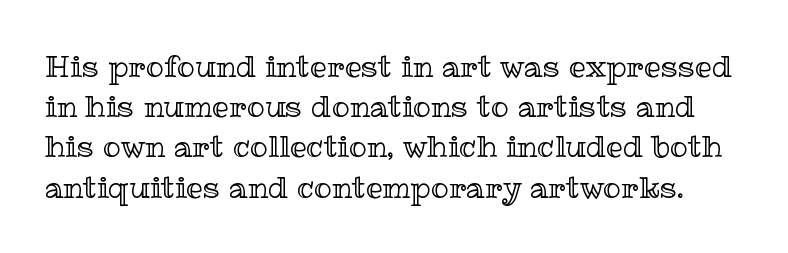
Spacing verdict: proportional, widths tailored to each character. A bare baseline throughout the passage. The axis of the letterforms is exactly vertical. In terms of leading, this rendering sits right in the middle. Does extra space separate the letters? No, they use regular spacing.
